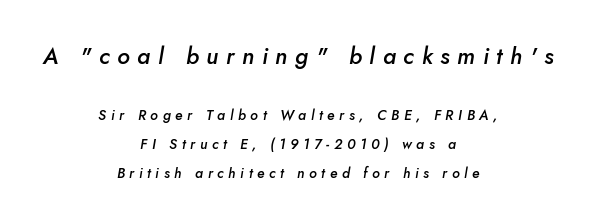
Q: Is the text bold? A: Semi-bold.
Q: Is the text italic (slanted)? A: Yes, it leans right by about 5 degrees.
Q: Is the text underlined? A: No.
Q: How is the paragraph aligned? A: Centered.
Q: Is the spacing between letters normal or unusually wide? A: Unusually wide.
Q: Is the spacing between lines tight, normal or loose? A: Loose.
Q: Which block of text is set in a larger size, the first (top) or the second (bottom)? A: The first (top) one.
